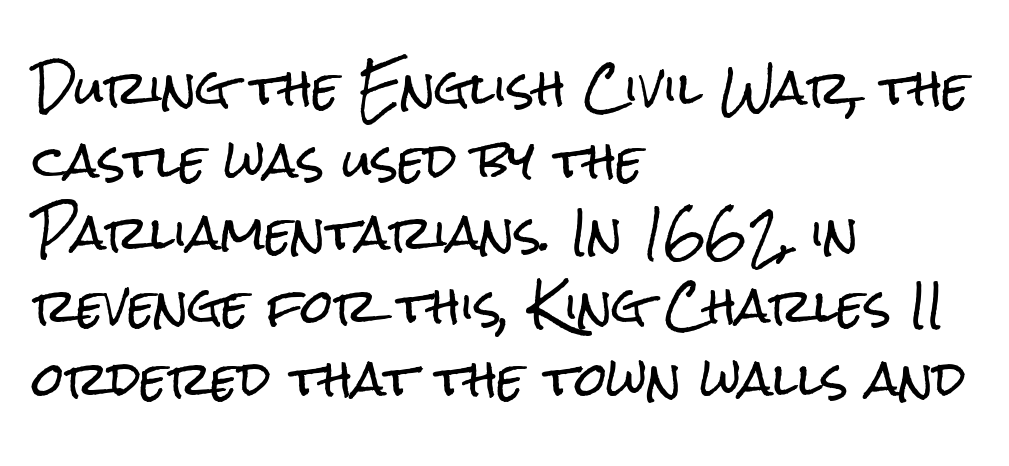
The image shows 46 px condensed sans-serif type, upright; set left-aligned, normal line spacing (1.58x), normal letter spacing, not underlined; low stroke contrast and a medium x-height.
